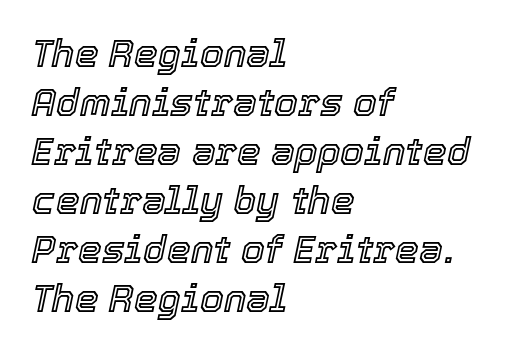
Q: Is the text italic (slanted)? A: Yes, it leans right by about 12 degrees.
Q: Is the text underlined? A: No.
Q: How is the paragraph aligned? A: Left-aligned.
Q: Is the spacing between letters normal or unusually wide? A: Normal.
Q: Is the spacing between lines tight, normal or loose? A: Normal.
Q: Width (condensed, normal, or wide)? A: Normal.
Q: x-height? A: Medium.
Q: Monospaced? A: No.
